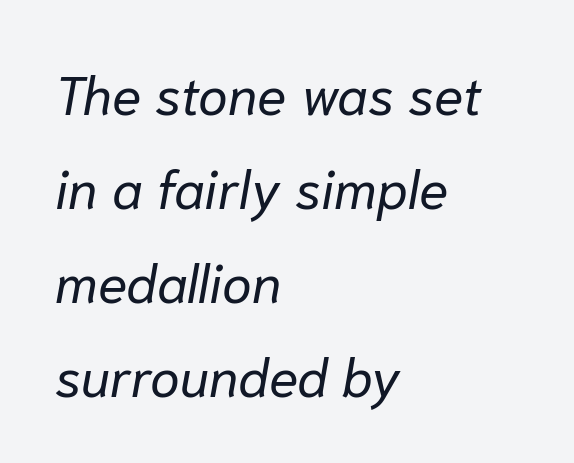
Q: Is the text bold? A: No.
Q: Is the text italic (slanted)? A: Yes, it leans right by about 10 degrees.
Q: Is the text underlined? A: No.
Q: How is the paragraph aligned? A: Left-aligned.
Q: Is the spacing between letters normal or unusually wide? A: Normal.
Q: Width (condensed, normal, or wide)? A: Normal.
Q: Stroke contrast? A: Low.
Q: x-height? A: Medium.
Q: Monospaced? A: No.
